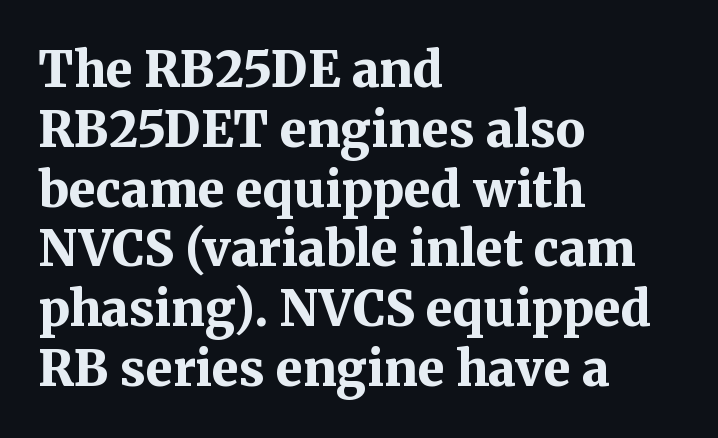
{"serif": "yes", "italic": "no", "bold": "yes", "weight": "bold", "width": "normal", "stroke_contrast": "medium", "x_height": "medium", "monospaced": "no", "underline": "no", "align": "left", "line_spacing_ratio": 1.22, "letter_spacing": "normal", "letter_spacing_em": 0.0, "glyph_px": 49}
